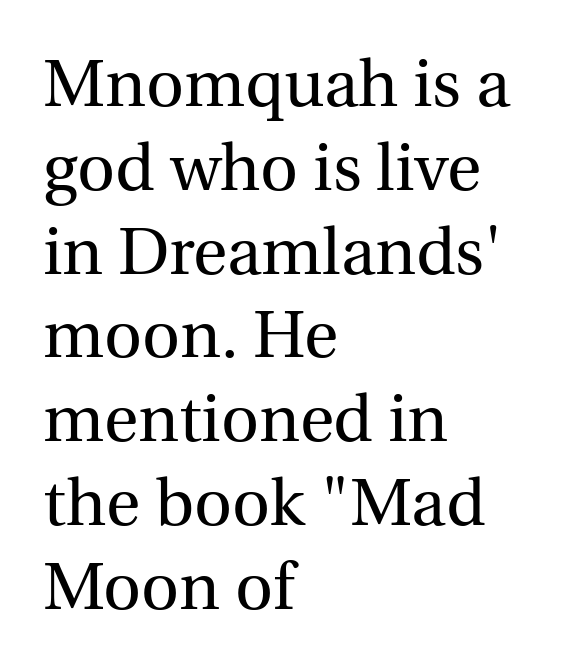
{"serif": "yes", "italic": "no", "bold": "no", "weight": "regular", "width": "normal", "x_height": "medium", "monospaced": "no", "underline": "no", "align": "left", "line_spacing": "normal", "line_spacing_ratio": 1.27, "letter_spacing": "normal", "letter_spacing_em": 0.0, "glyph_px": 66}
